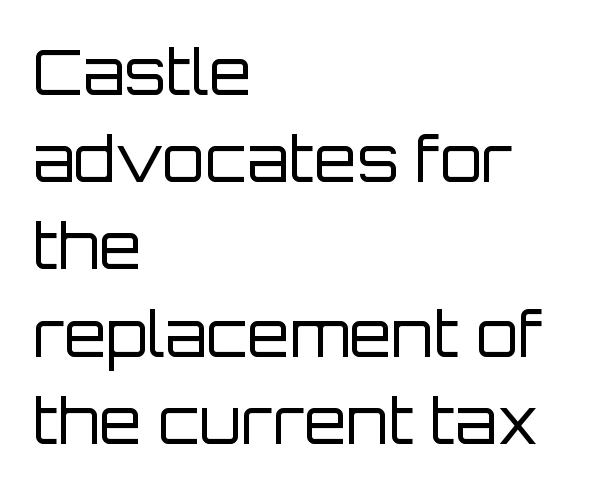
The image shows 61 px regular-weight sans-serif type, upright; set left-aligned, normal line spacing (1.43x), normal letter spacing, not underlined; low stroke contrast and a large x-height.
